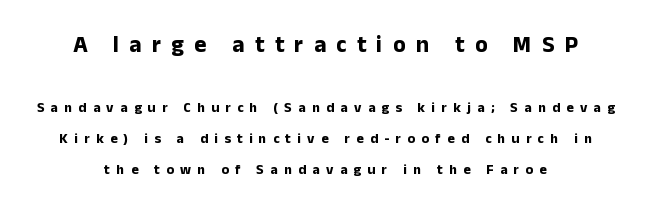
Q: Is the text bold? A: Yes.
Q: Is the text italic (slanted)? A: No, it is upright.
Q: Is the text underlined? A: No.
Q: How is the paragraph aligned? A: Centered.
Q: Is the spacing between letters normal or unusually wide? A: Unusually wide.
Q: Is the spacing between lines tight, normal or loose? A: Loose.
Q: Which block of text is set in a larger size, the first (top) or the second (bottom)? A: The first (top) one.
